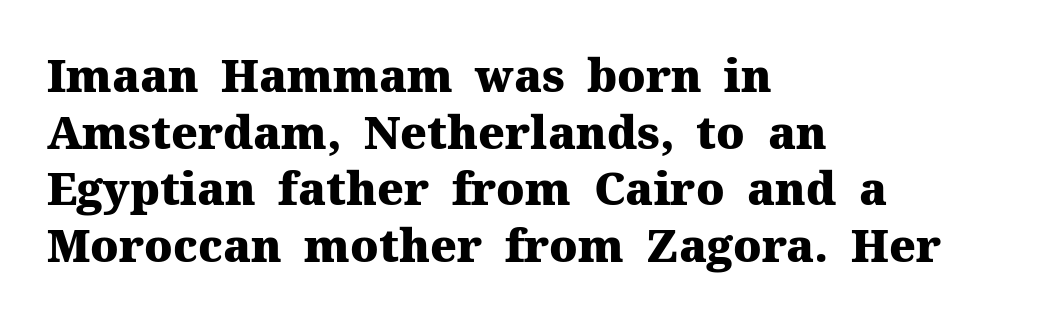
{"serif": "yes", "italic": "no", "bold": "yes", "weight": "heavy", "width": "normal", "stroke_contrast": "medium", "x_height": "medium", "monospaced": "no", "underline": "no", "align": "left", "line_spacing": "normal", "line_spacing_ratio": 1.26, "letter_spacing": "normal", "letter_spacing_em": 0.0, "glyph_px": 45}
